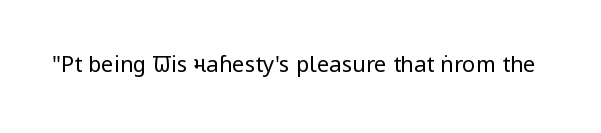
{"italic": "no", "bold": "no", "underline": "no", "letter_spacing": "normal", "letter_spacing_em": 0.0, "glyph_px": 22}
